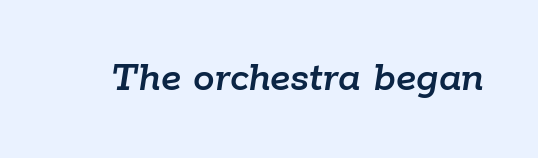
The horizontal fit of the characters is conventional and even. Words float on clear page, feet unadorned. This is oblique type, the kind used for emphasis or titles. Character widths vary here, with narrow letters taking less room than wide ones.
